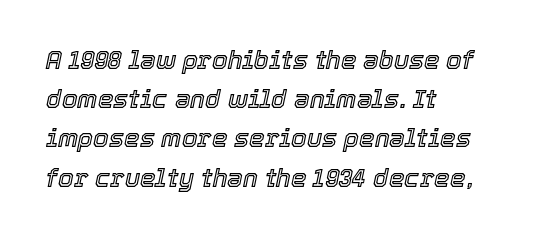
Each line starts at the same left margin while the right side varies. Letters rest on an invisible, unmarked baseline. Rows of type keep a routine distance in the vertical direction. This is oblique type, the kind used for emphasis or titles. No extra tracking has been applied to these lines.
